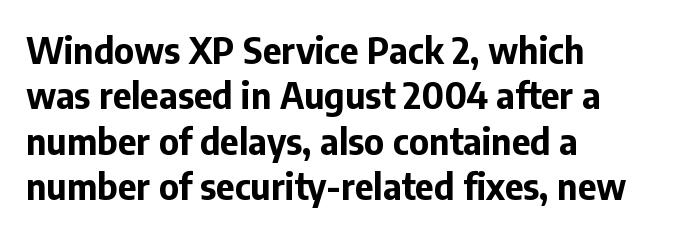
The image shows 36 px bold sans-serif type, upright; set left-aligned, normal line spacing (1.26x), normal letter spacing, not underlined; low stroke contrast and a medium x-height.
